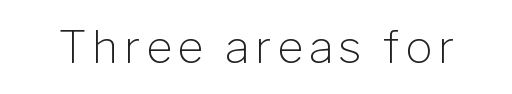
The image shows 45 px light sans-serif type, upright; set not underlined; low stroke contrast and a medium x-height.
